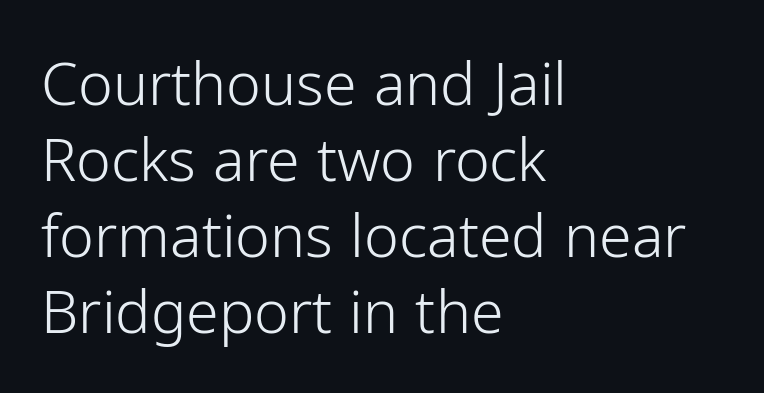
Here the glyphs are tracked normally, forming tight word shapes. No heavy texture on the line: the type isn't bold. Each row of text sits above clean, open space. This sample is left-justified, so line endings fall wherever the words run out. The face used here is proportionally spaced, like ordinary book or web type. Classification — sans serif.
